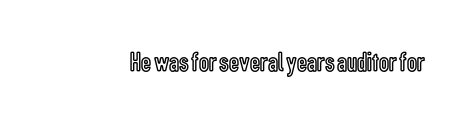
Clear beneath every line of the passage. Spacing verdict: proportional, widths tailored to each character. The line texture is even and compact thanks to regular tracking. Characters remain perfectly vertical along every line.
